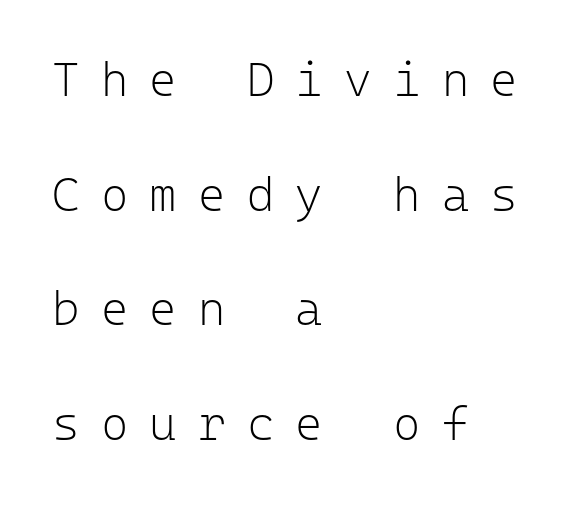
{"serif": "no", "italic": "no", "bold": "no", "weight": "light", "width": "normal", "stroke_contrast": "low", "x_height": "medium", "monospaced": "yes", "underline": "no", "align": "left", "line_spacing": "loose", "line_spacing_ratio": 2.44, "letter_spacing": "wide", "letter_spacing_em": 0.45, "glyph_px": 47}
